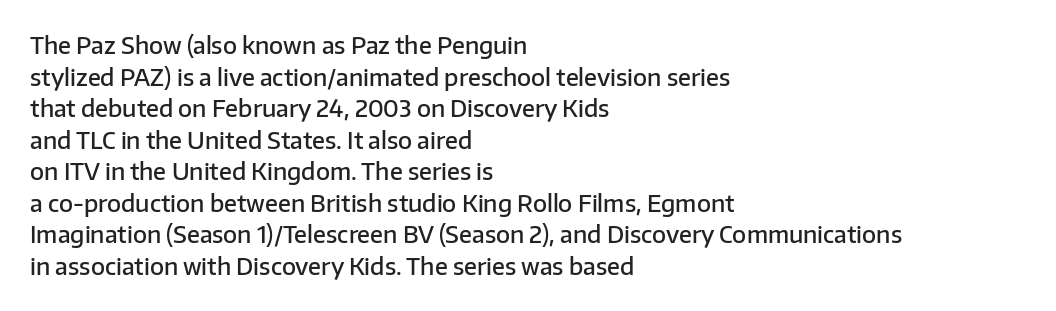
{"italic": "no", "bold": "semi", "underline": "no", "align": "left", "line_spacing": "normal", "line_spacing_ratio": 1.37, "letter_spacing": "normal", "letter_spacing_em": 0.0, "glyph_px": 23}
